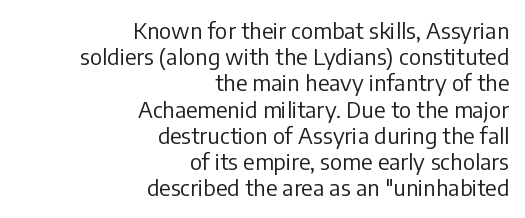
Is the type heavy? It reads as light-to-regular instead. Italic? Not at all — the glyphs are vertical. The letterforms sit shoulder to shoulder at normal distance. Descenders hang freely into open space. Teacher's note: observe the even right margin — that is flush-right alignment.
